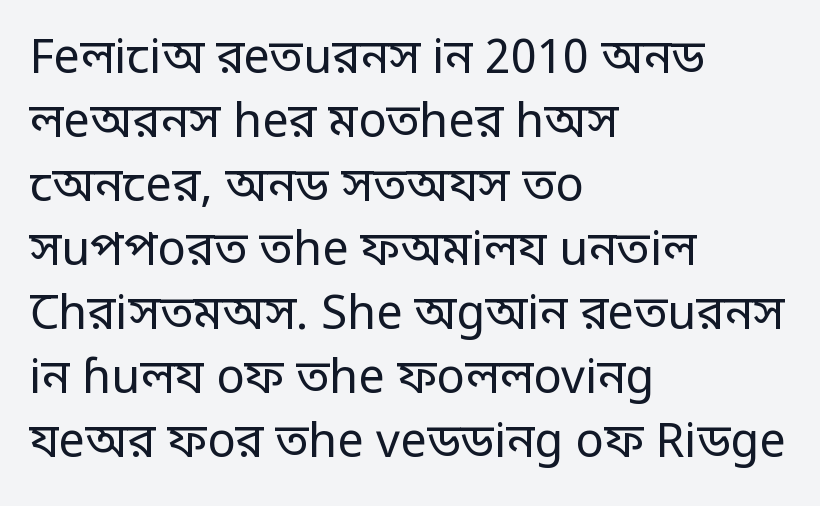
The gaps between neighbouring characters are ordinary and unremarkable. Classification — sans serif. Caption: multi-line text, flush left, ragged right. Weight: in the light-to-regular range. Has an underline been added? It has not.
